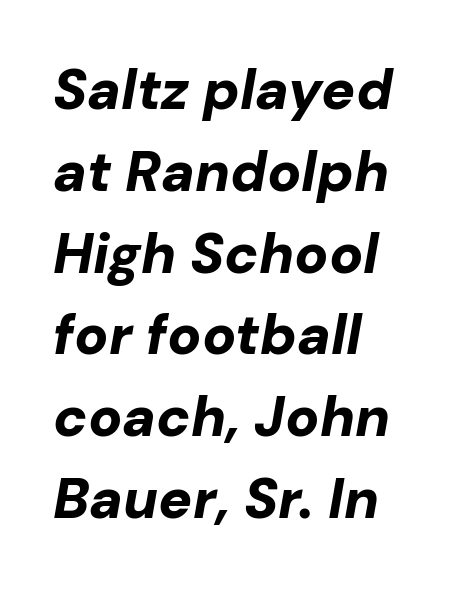
The image shows 56 px bold type, italic (leaning right); set left-aligned, normal line spacing (1.46x), normal letter spacing, not underlined; low stroke contrast and a medium x-height.
